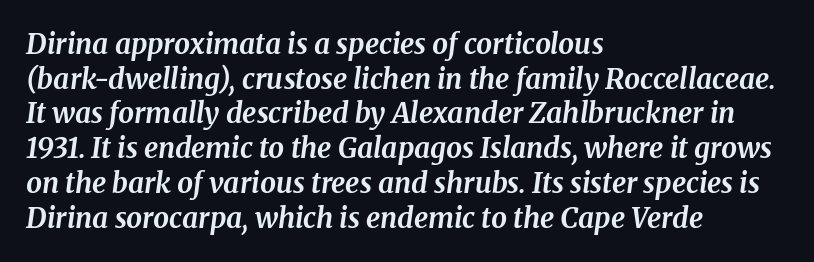
{"serif": "yes", "italic": "yes", "lean": "right", "slant_degrees": 8, "bold": "yes", "weight": "bold", "width": "normal", "stroke_contrast": "medium", "x_height": "medium", "monospaced": "no", "underline": "no", "align": "left", "line_spacing_ratio": 1.24, "letter_spacing": "normal", "letter_spacing_em": 0.0, "glyph_px": 28}
